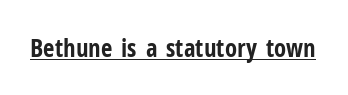
The face used here appears with an underline applied. Nope, not italic — everything's standing straight. This is heavy type, rendered in bold. Nobody touched the tracking dial on this one.
